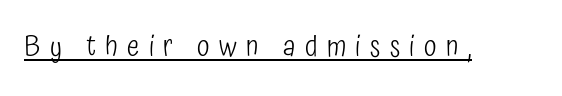
Q: Is the text bold? A: No.
Q: Is the text italic (slanted)? A: No, it is upright.
Q: Is the typeface a serif or a sans-serif typeface? A: Sans-serif.
Q: Is the text underlined? A: Yes.
Q: Is the spacing between letters normal or unusually wide? A: Unusually wide.
Q: Width (condensed, normal, or wide)? A: Condensed.
Q: Stroke contrast? A: Low.
Q: x-height? A: Medium.
Q: Monospaced? A: No.
